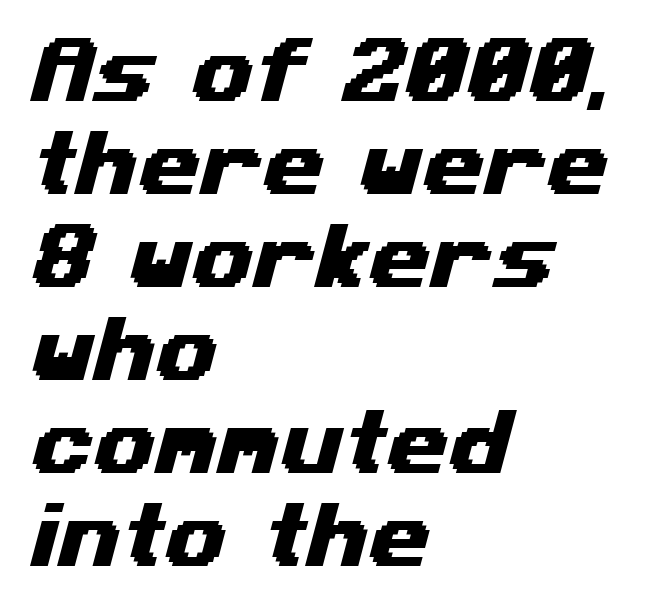
{"serif": "no", "width": "wide", "stroke_contrast": "medium", "x_height": "medium", "monospaced": "no", "underline": "no", "align": "left", "line_spacing": "normal", "line_spacing_ratio": 1.31, "letter_spacing": "normal", "letter_spacing_em": 0.0, "glyph_px": 71}
